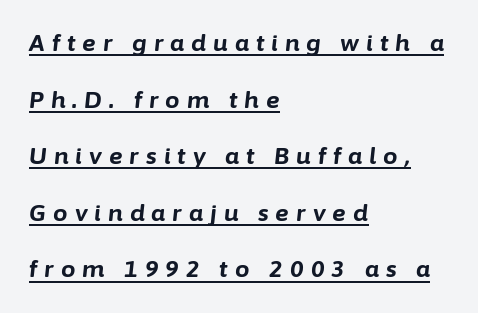
The image shows 23 px bold type, italic (leaning right); set left-aligned, loose line spacing (2.46x), unusually wide letter spacing (+0.31 em), underlined.
